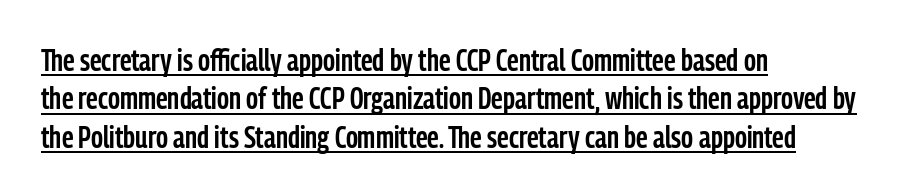
Q: Is the text bold? A: Semi-bold.
Q: Is the text italic (slanted)? A: No, it is upright.
Q: Is the typeface a serif or a sans-serif typeface? A: Sans-serif.
Q: Is the text underlined? A: Yes.
Q: How is the paragraph aligned? A: Left-aligned.
Q: Is the spacing between letters normal or unusually wide? A: Normal.
Q: Is the spacing between lines tight, normal or loose? A: Normal.
Q: Width (condensed, normal, or wide)? A: Condensed.
Q: Stroke contrast? A: Low.
Q: x-height? A: Medium.
Q: Monospaced? A: No.
